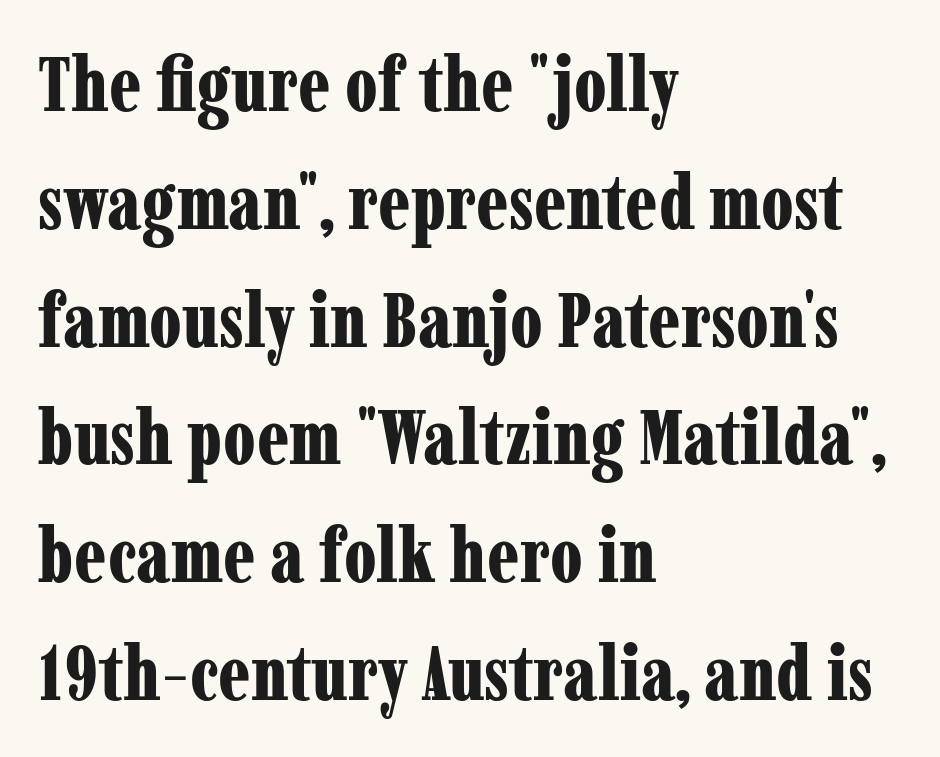
The image shows 76 px bold, condensed serif type, upright; set left-aligned, normal line spacing (1.55x), normal letter spacing, not underlined; low stroke contrast and a medium x-height.
